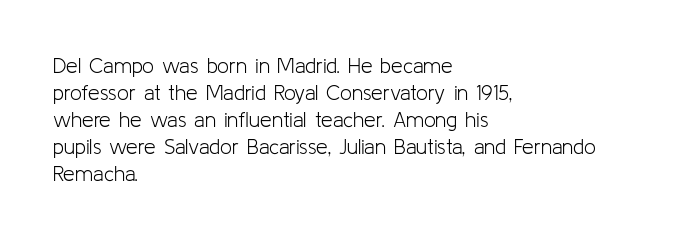
Q: Is the text bold? A: No.
Q: Is the text italic (slanted)? A: No, it is upright.
Q: Is the text underlined? A: No.
Q: How is the paragraph aligned? A: Left-aligned.
Q: Is the spacing between letters normal or unusually wide? A: Normal.
Q: Is the spacing between lines tight, normal or loose? A: Normal.
